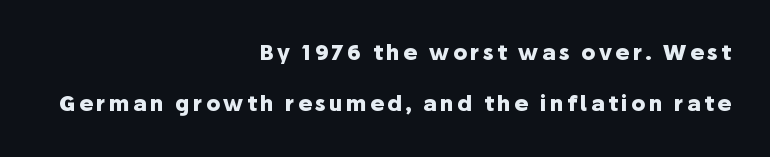
{"italic": "no", "bold": "yes", "underline": "no", "align": "right", "line_spacing": "loose", "line_spacing_ratio": 2.45, "glyph_px": 21}
